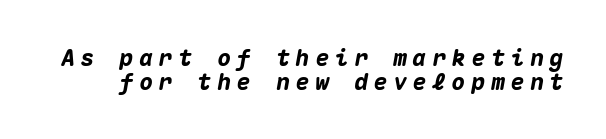
{"italic": "yes", "lean": "right", "slant_degrees": 10, "bold": "yes", "underline": "no", "line_spacing": "tight", "line_spacing_ratio": 1.04, "letter_spacing": "wide", "letter_spacing_em": 0.25, "glyph_px": 23}
